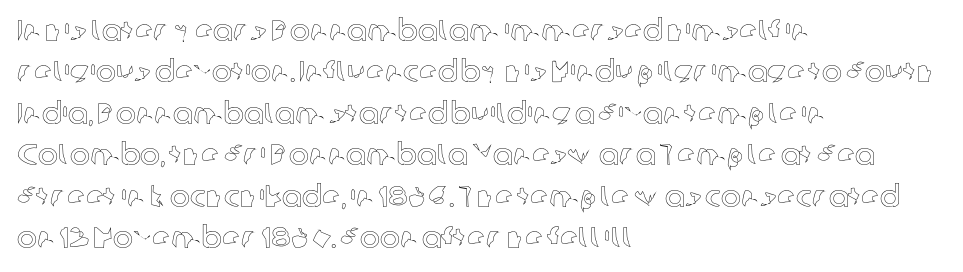
The image shows 30 px text type, upright; set left-aligned, normal line spacing (1.38x), normal letter spacing, not underlined; a medium x-height.
